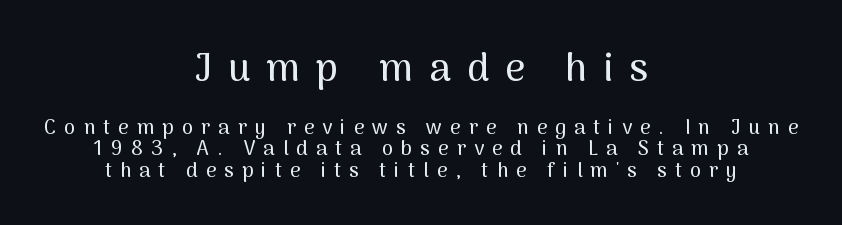
{"serif": "no", "italic": "no", "width": "normal", "stroke_contrast": "medium", "x_height": "medium", "monospaced": "no", "underline": "no", "align": "center", "line_spacing": "tight", "line_spacing_ratio": 1.07, "letter_spacing": "wide", "letter_spacing_em": 0.41, "larger_block": "first", "size_ratio": 1.95, "glyph_px": 39}
